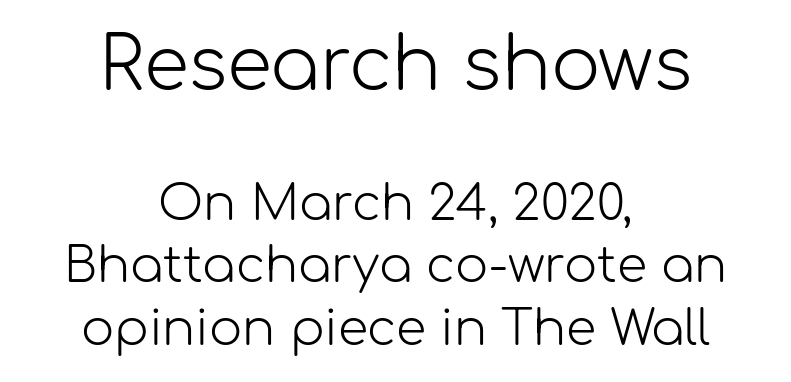
The type sits square on the baseline with zero lean. Unlike a traditional serif, this face leaves its strokes unadorned. Which of the two is more prominent by size? The first, at the top. Standard letterfit; no display-style spreading of the glyphs. Honestly, there is no underline to notice here at all. Each stroke keeps to a modest, everyday thickness or less.
